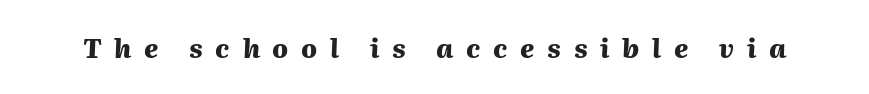
Q: Is the text bold? A: Yes.
Q: Is the text italic (slanted)? A: Yes, it leans right by about 2 degrees.
Q: Is the text underlined? A: No.
Q: Is the spacing between letters normal or unusually wide? A: Unusually wide.
